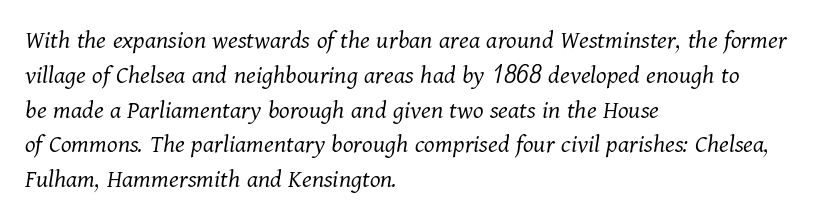
Words appear dense and cohesive because spacing is normal. Left-aligned paragraph, ragged on the right. Is the type heavy? It reads as light-to-regular instead. Leading: standard. Looking at the ascenders, they clearly lean.
